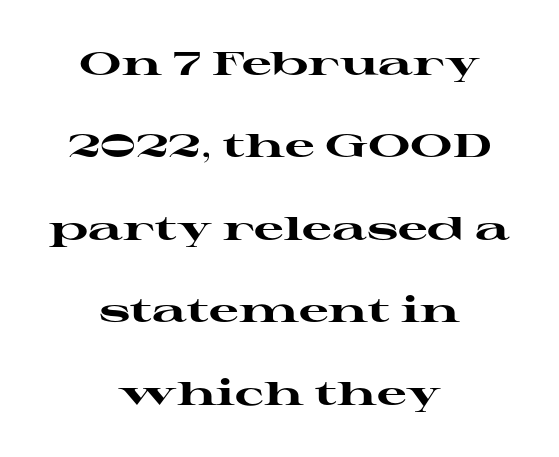
Q: Is the text bold? A: Yes.
Q: Is the text italic (slanted)? A: No, it is upright.
Q: Is the typeface a serif or a sans-serif typeface? A: Serif.
Q: Is the text underlined? A: No.
Q: How is the paragraph aligned? A: Centered.
Q: Is the spacing between letters normal or unusually wide? A: Normal.
Q: Is the spacing between lines tight, normal or loose? A: Loose.
Q: Width (condensed, normal, or wide)? A: Wide.
Q: Stroke contrast? A: High.
Q: x-height? A: Medium.
Q: Monospaced? A: No.
